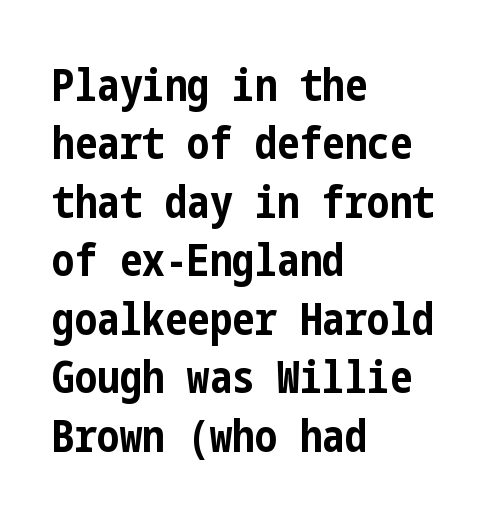
Typesetter's note: full bold, strokes at maximum text heaviness. The passage shown stacks its lines at a standard gap. Which margin do the lines hug? The left one — the right edge is uneven. The rendering keeps characters at their native spacing. A sans-serif font was chosen for this passage. Quick note: underline off.
